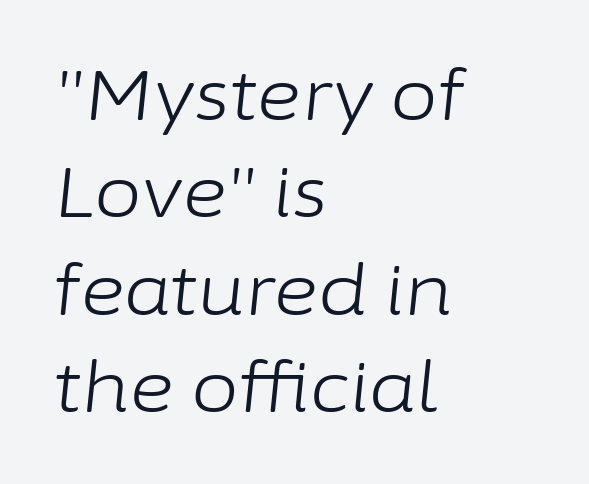
These lines are rendered in a variable-pitch font. Compared with typical paragraphs, the rows here are spaced about the same. Spacing between characters is what you'd get straight out of the box. The typesetting does not lean heavy: it is not bold. Compared with ordinary roman type, these characters are visibly tilted. Visually the block forms a straight wall on the left and a jagged coastline on the right.
